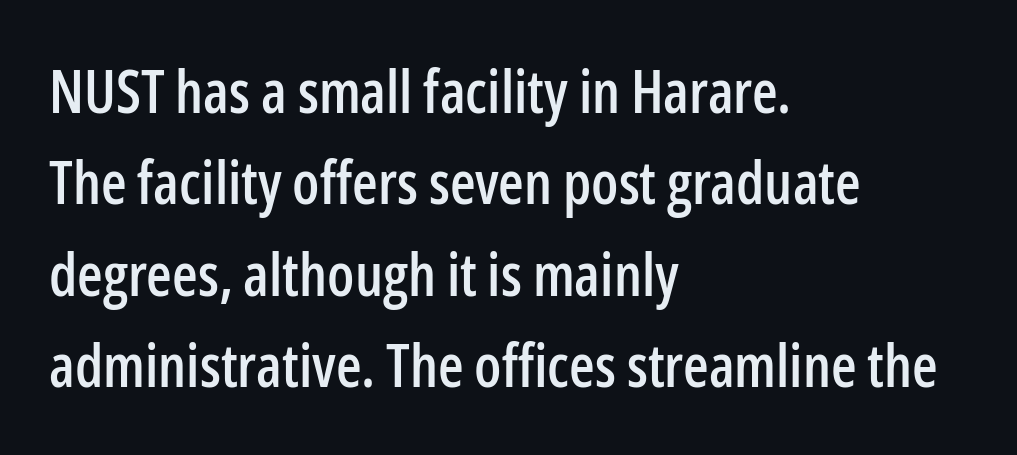
The image shows 59 px condensed sans-serif type, upright; set left-aligned, normal line spacing (1.55x), normal letter spacing, not underlined; low stroke contrast and a medium x-height.
